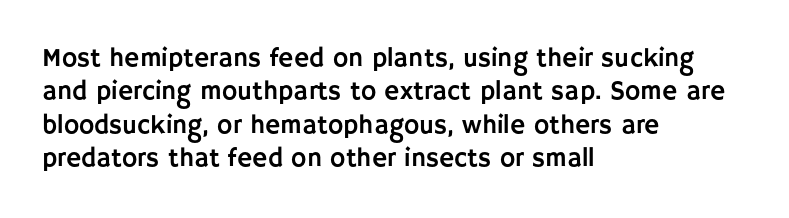
{"italic": "no", "underline": "no", "align": "left", "line_spacing": "normal", "line_spacing_ratio": 1.28, "letter_spacing": "normal", "letter_spacing_em": 0.0, "glyph_px": 26}
